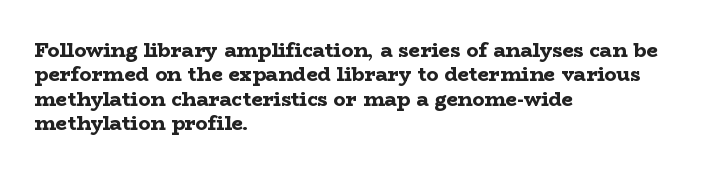
In terms of weight, the rendering is a true, heavy bold. In CSS terms this would be text-align: left. This rendering leaves character spacing at its baseline value. Honestly, there is no underline to notice here at all. The typography opts for an upright posture over an oblique one.
